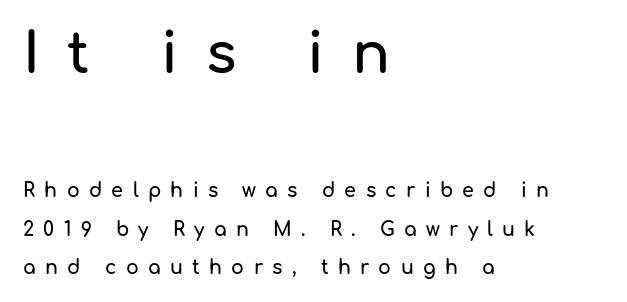
Q: Is the text italic (slanted)? A: No, it is upright.
Q: Is the typeface a serif or a sans-serif typeface? A: Sans-serif.
Q: Is the text underlined? A: No.
Q: How is the paragraph aligned? A: Left-aligned.
Q: Is the spacing between letters normal or unusually wide? A: Unusually wide.
Q: Is the spacing between lines tight, normal or loose? A: Loose.
Q: Which block of text is set in a larger size, the first (top) or the second (bottom)? A: The first (top) one.
Q: Width (condensed, normal, or wide)? A: Normal.
Q: Stroke contrast? A: Low.
Q: x-height? A: Medium.
Q: Monospaced? A: No.
